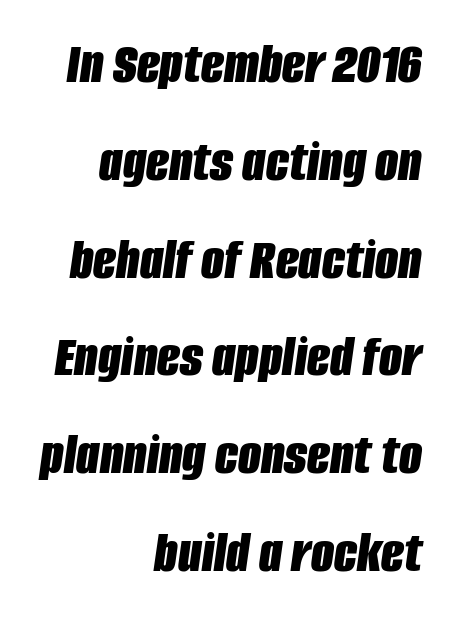
The area under the type is left untouched. Compared with ordinary roman type, these characters are visibly tilted. Alignment: flush right. These lines are rendered in a variable-pitch font. Inter-character spacing is left at the font's built-in metrics.
